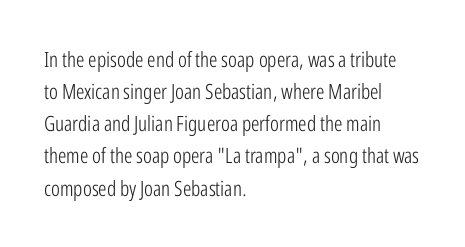
The image shows 21 px text type, upright; set left-aligned, normal line spacing (1.53x), normal letter spacing, not underlined.
